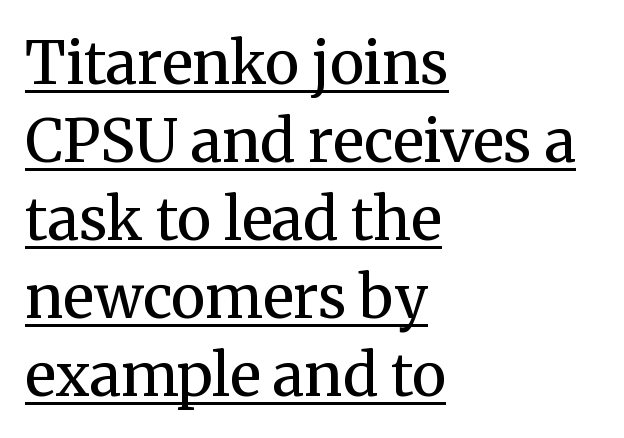
The image shows 59 px regular-weight serif type, upright; set left-aligned, normal line spacing (1.32x), normal letter spacing, underlined; medium stroke contrast and a medium x-height.
